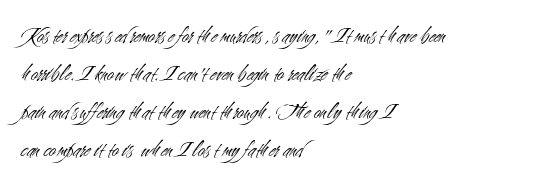
The image shows 24 px text type; set left-aligned, normal line spacing (1.58x), normal letter spacing, not underlined.
